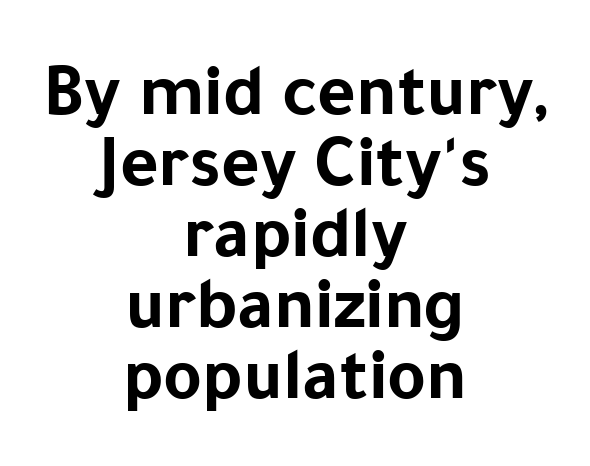
Italic? Not at all — the glyphs are vertical. The space between consecutive lines is stingy. This rendering uses center alignment, leaving both contours irregular but symmetric. Honestly, the letter spacing is just normal — you wouldn't notice it. Font category for this specimen: sans-serif. The typesetting leans heavy: a genuine bold.
